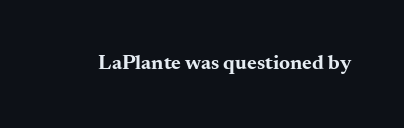
The letterforms sit shoulder to shoulder at normal distance. These lines were composed using upright roman letters. Check the space under the baseline: it is left empty. The sample has been set heavy, in full bold.
